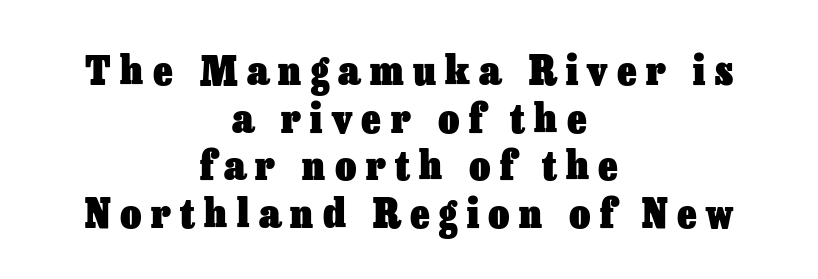
{"italic": "no", "bold": "yes", "weight": "heavy", "width": "normal", "stroke_contrast": "low", "x_height": "medium", "monospaced": "no", "underline": "no", "align": "center", "line_spacing_ratio": 1.16, "letter_spacing": "wide", "letter_spacing_em": 0.23, "glyph_px": 41}
